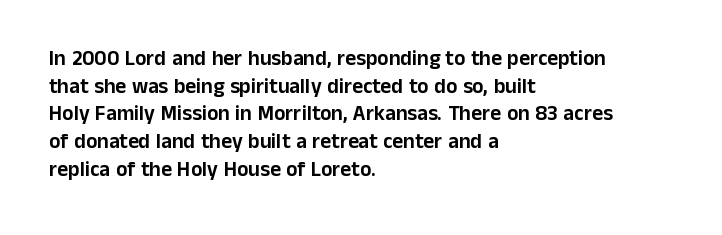
The image shows 21 px text type, upright; set left-aligned, normal line spacing (1.32x), normal letter spacing, not underlined.
